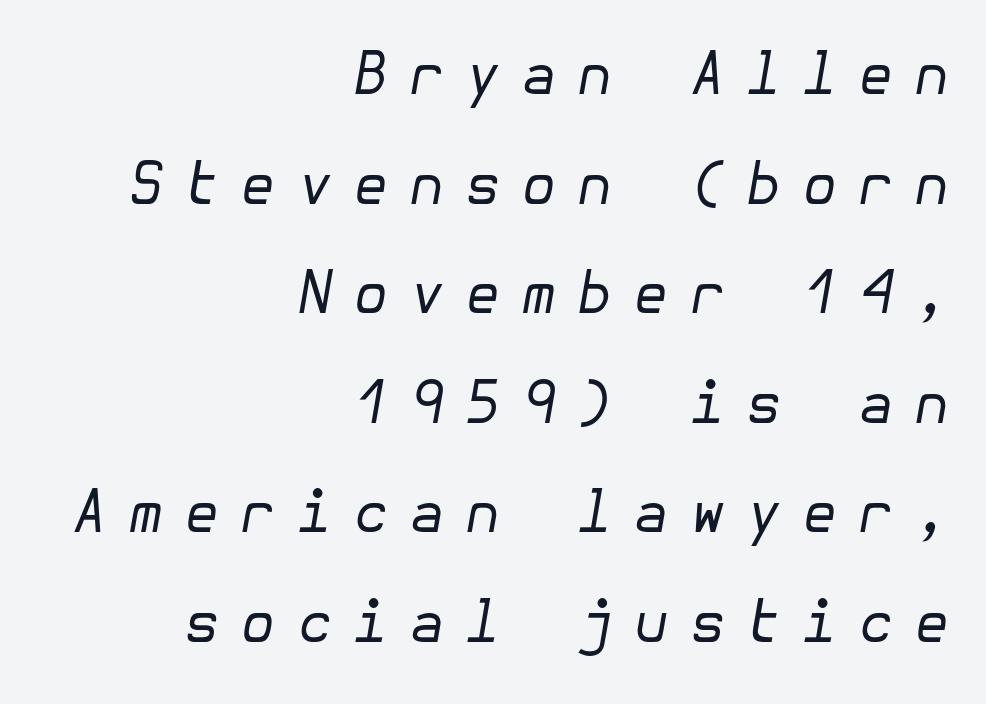
The image shows 58 px regular-weight type, italic (leaning right); set right-aligned, line spacing 1.89x, unusually wide letter spacing (+0.35 em), not underlined; low stroke contrast and a medium x-height.
